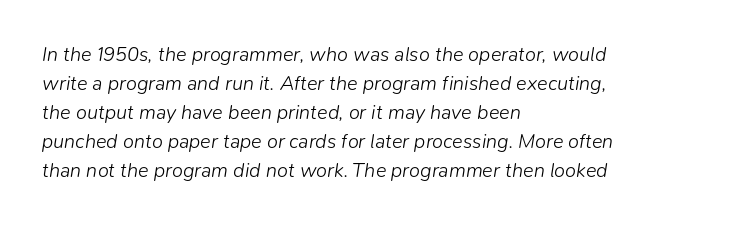
Does the leading feel generous? No, just average. A clean baseline with only descenders dipping below it. The strokes carry an ordinary text weight at most. Horizontally, the lines are justified to the leading edge only.
